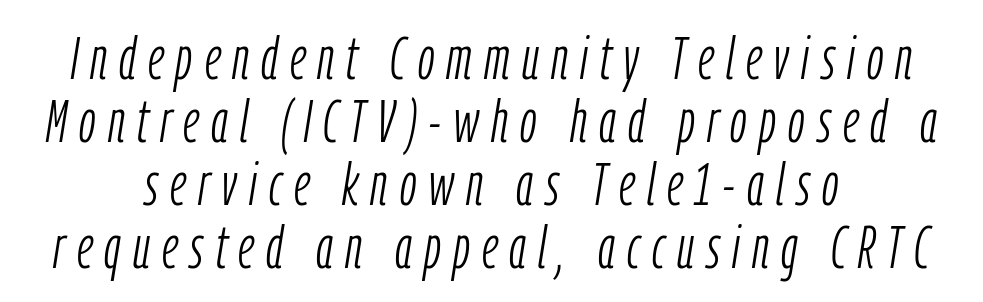
Compared with a typical body face, this is equally light or lighter still. Is this a fixed-width face? No — the glyphs have proportional, varying widths. The area under the type is left untouched. Leftover space on each line is divided equally before and after the words. The line-height multiplier appears low, near solid setting. The rendering applies a slant to the glyphs.
